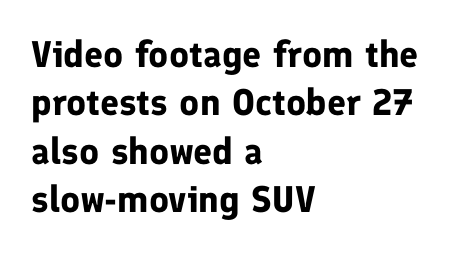
The image shows 37 px bold sans-serif type, upright; set left-aligned, normal line spacing (1.31x), normal letter spacing, not underlined; low stroke contrast and a medium x-height.
